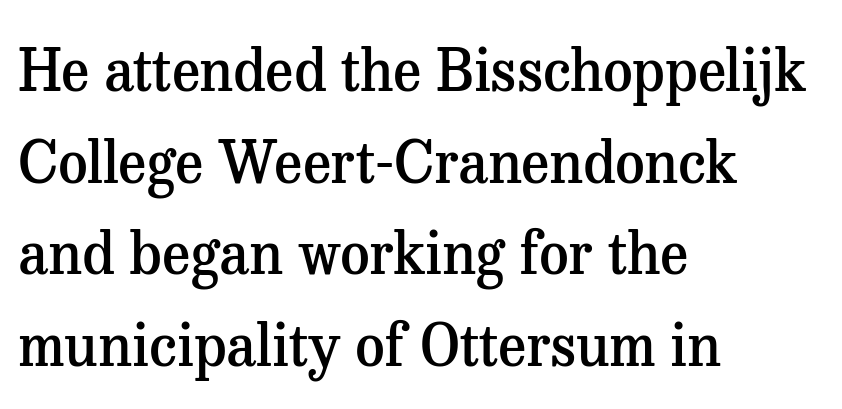
Q: Is the text bold? A: Semi-bold.
Q: Is the text italic (slanted)? A: No, it is upright.
Q: Is the typeface a serif or a sans-serif typeface? A: Serif.
Q: Is the text underlined? A: No.
Q: How is the paragraph aligned? A: Left-aligned.
Q: Is the spacing between letters normal or unusually wide? A: Normal.
Q: Is the spacing between lines tight, normal or loose? A: Normal.
Q: Width (condensed, normal, or wide)? A: Normal.
Q: Stroke contrast? A: Medium.
Q: x-height? A: Medium.
Q: Monospaced? A: No.
